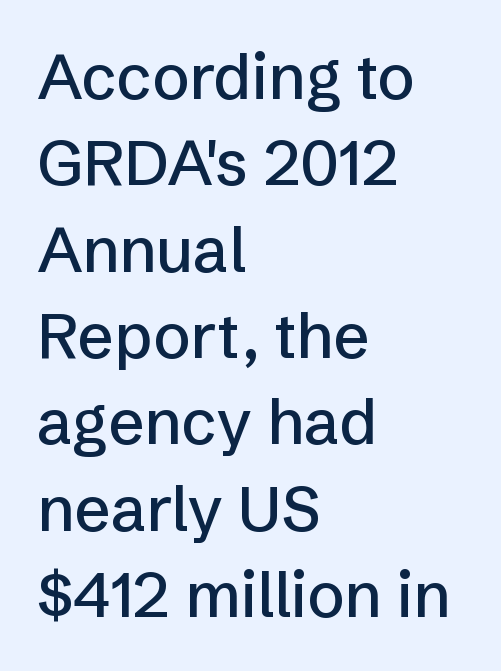
The image shows 63 px sans-serif type, upright; set left-aligned, normal line spacing (1.37x), normal letter spacing, not underlined; low stroke contrast and a medium x-height.
